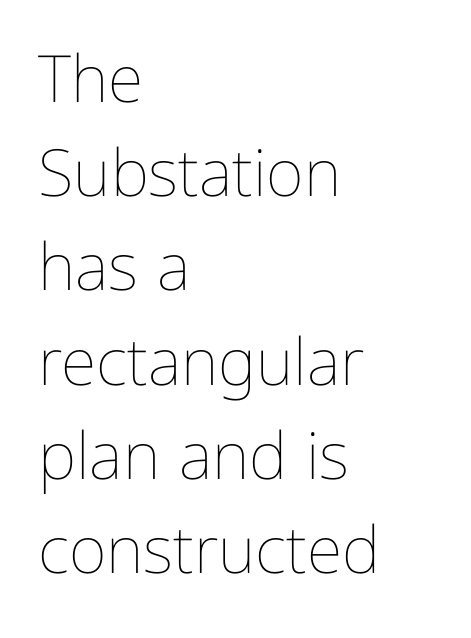
{"italic": "no", "bold": "no", "weight": "thin", "width": "condensed", "stroke_contrast": "low", "x_height": "medium", "monospaced": "no", "underline": "no", "align": "left", "line_spacing": "normal", "line_spacing_ratio": 1.45, "letter_spacing": "normal", "letter_spacing_em": 0.0, "glyph_px": 65}
